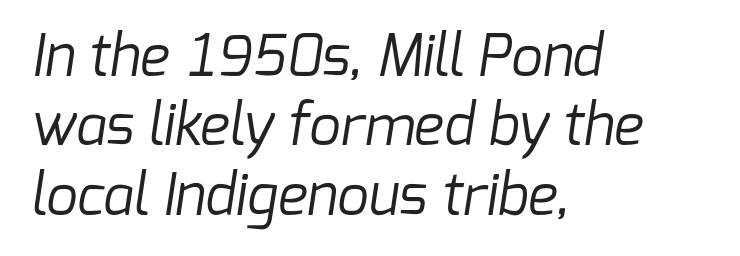
The image shows 56 px regular-weight sans-serif type; set left-aligned, line spacing 1.24x, normal letter spacing, not underlined; low stroke contrast and a medium x-height.
